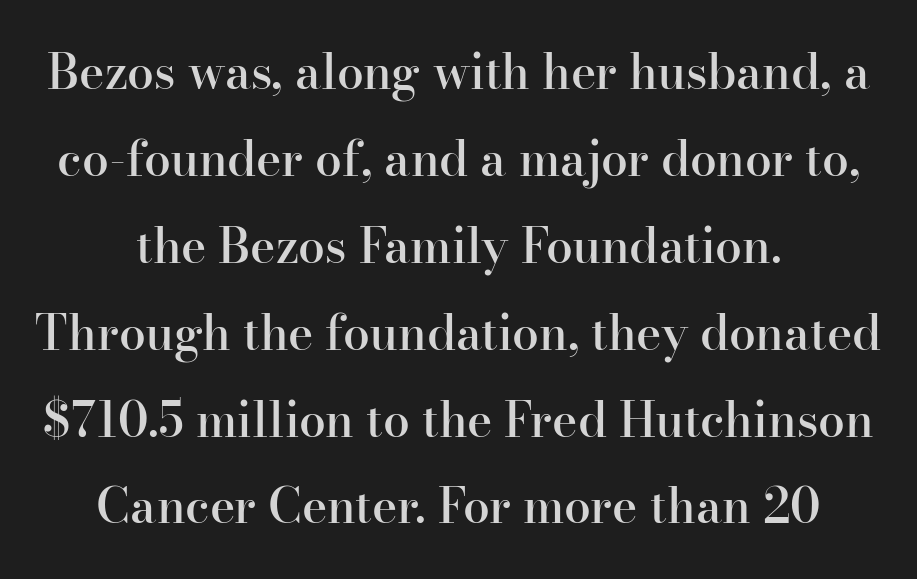
The image shows 48 px semibold serif type, upright; set centered, line spacing 1.81x, normal letter spacing, not underlined; high stroke contrast and a small x-height.
